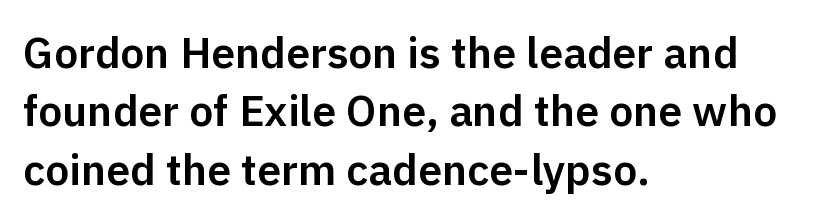
Q: Is the text italic (slanted)? A: No, it is upright.
Q: Is the typeface a serif or a sans-serif typeface? A: Sans-serif.
Q: Is the text underlined? A: No.
Q: How is the paragraph aligned? A: Left-aligned.
Q: Is the spacing between letters normal or unusually wide? A: Normal.
Q: Is the spacing between lines tight, normal or loose? A: Normal.
Q: Width (condensed, normal, or wide)? A: Normal.
Q: Stroke contrast? A: Low.
Q: x-height? A: Medium.
Q: Monospaced? A: No.
